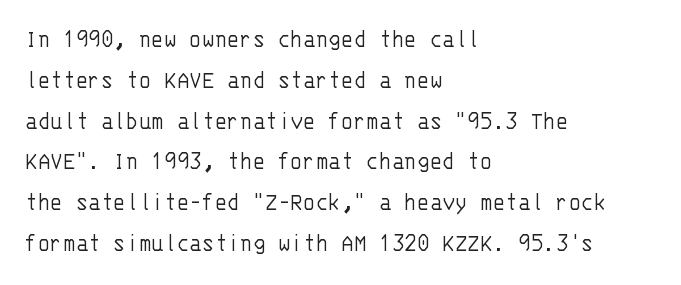
{"italic": "no", "bold": "no", "underline": "no", "align": "left", "line_spacing": "normal", "line_spacing_ratio": 1.57, "letter_spacing": "normal", "letter_spacing_em": 0.0, "glyph_px": 26}
